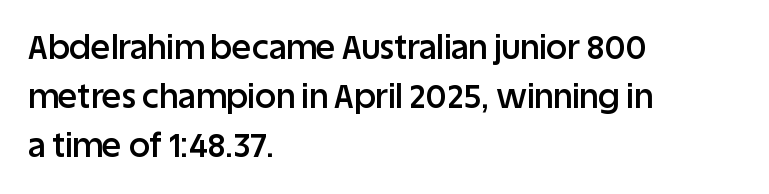
The image shows 33 px semibold sans-serif type, upright; set left-aligned, normal line spacing (1.49x), normal letter spacing, not underlined; low stroke contrast and a large x-height.
